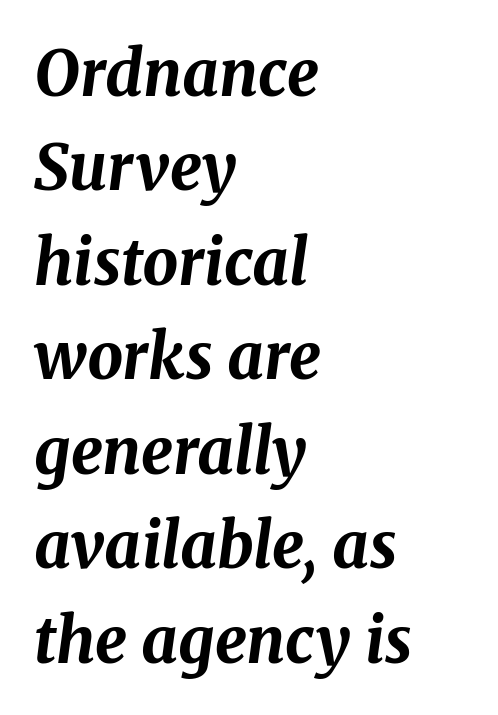
Summary of vertical rhythm: regular, with standard interline spacing. Underline: absent. A typesetter would call this zero additional tracking. In CSS terms this would be text-align: left.
